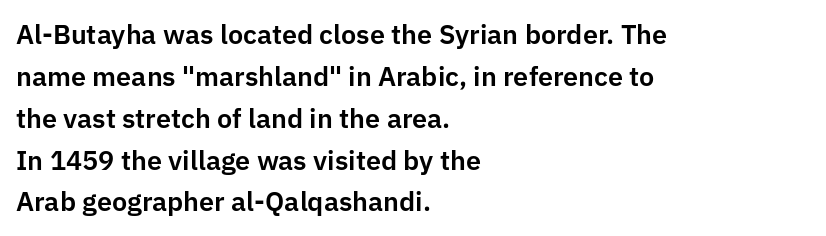
Decoration check: the copy has no underline. You can tell it's not italic because the verticals are truly vertical. Is the letter spacing exaggerated? No — it looks like the ordinary default. A classic flush-left, rag-right setting is used for this passage. Baseline-to-baseline distance is the conventional proportion of letter height.
